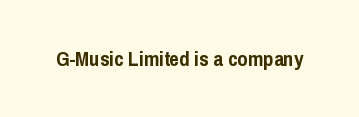
The letterforms sit shoulder to shoulder at normal distance. These lines were composed using upright roman letters. Check the space under the baseline: it is left empty. The sample has been set heavy, in full bold.
